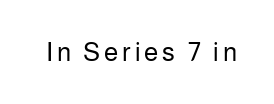
The image shows 26 px text type, upright; set not underlined.
